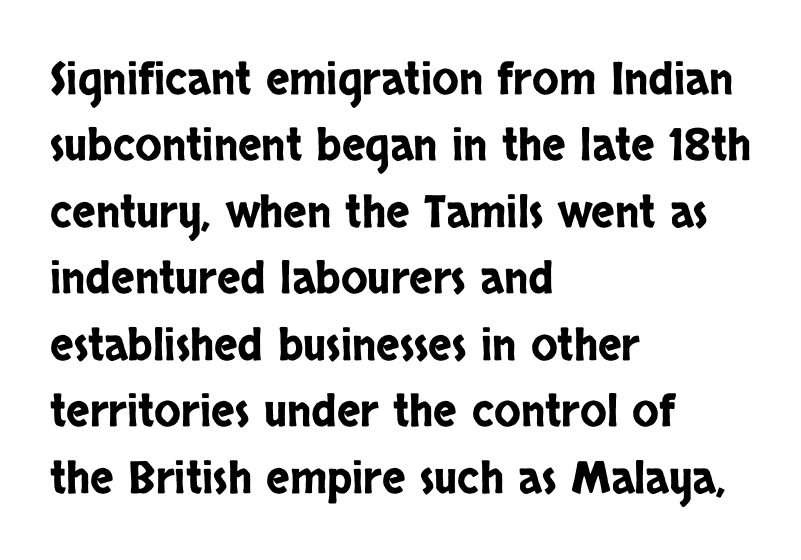
Q: Is the text italic (slanted)? A: No, it is upright.
Q: Is the typeface a serif or a sans-serif typeface? A: Sans-serif.
Q: Is the text underlined? A: No.
Q: How is the paragraph aligned? A: Left-aligned.
Q: Is the spacing between letters normal or unusually wide? A: Normal.
Q: Is the spacing between lines tight, normal or loose? A: Normal.
Q: Width (condensed, normal, or wide)? A: Condensed.
Q: Stroke contrast? A: Low.
Q: x-height? A: Large.
Q: Monospaced? A: No.
